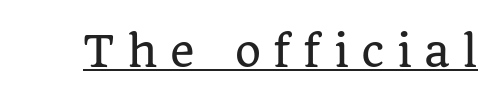
Q: Is the text italic (slanted)? A: No, it is upright.
Q: Is the typeface a serif or a sans-serif typeface? A: Serif.
Q: Is the text underlined? A: Yes.
Q: Is the spacing between letters normal or unusually wide? A: Unusually wide.
Q: Width (condensed, normal, or wide)? A: Normal.
Q: Stroke contrast? A: Low.
Q: x-height? A: Large.
Q: Monospaced? A: No.
